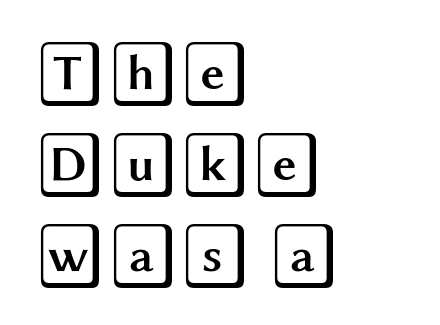
Q: Is the text italic (slanted)? A: No, it is upright.
Q: Is the text underlined? A: No.
Q: How is the paragraph aligned? A: Left-aligned.
Q: Is the spacing between letters normal or unusually wide? A: Normal.
Q: Is the spacing between lines tight, normal or loose? A: Normal.
Q: Width (condensed, normal, or wide)? A: Wide.
Q: x-height? A: Large.
